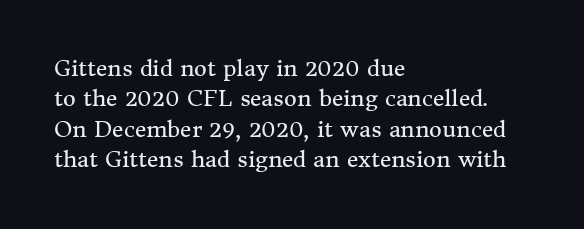
Q: Is the text bold? A: No.
Q: Is the text italic (slanted)? A: No, it is upright.
Q: Is the text underlined? A: No.
Q: How is the paragraph aligned? A: Left-aligned.
Q: Is the spacing between letters normal or unusually wide? A: Normal.
Q: Is the spacing between lines tight, normal or loose? A: Normal.
